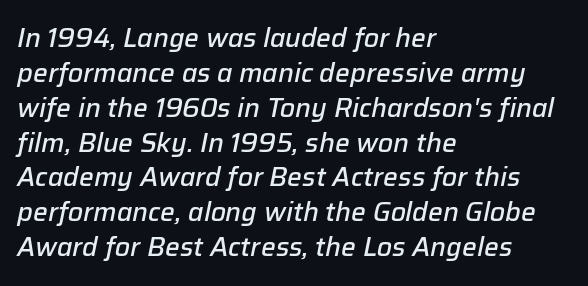
Is the block centered? No — it sits flush against the left margin. Look at the stroke-to-counter ratio: somewhat heavy, a semibold. Tracking here is standard; glyphs follow each other at the usual distance. A bare baseline throughout the passage.
